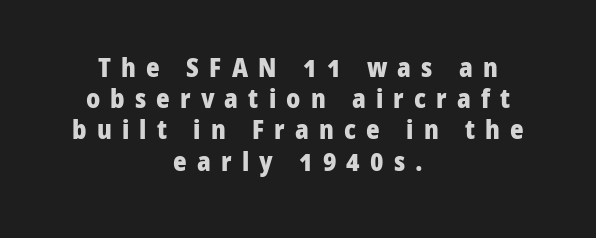
Every stem runs plumb, perpendicular to the baseline. Neither beginnings nor endings align; midpoints do. The face used here is rendered with a markedly widened letterfit. Beneath every word, the page is bare. Caption: bold face, heavy strokes.
